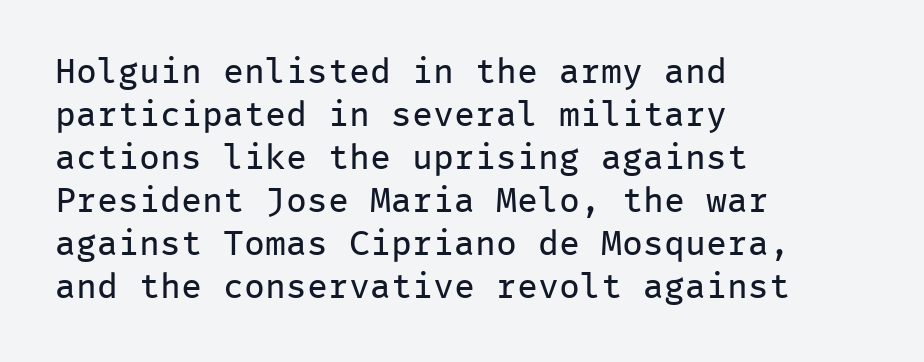
Underlining? Definitely not there. Heaviness? Minimal to ordinary, like unemphasized prose. The lettering holds an erect, upright posture throughout. Spacing between characters is what you'd get straight out of the box. This sample has the even, mechanical cadence of fixed-width lettering.
